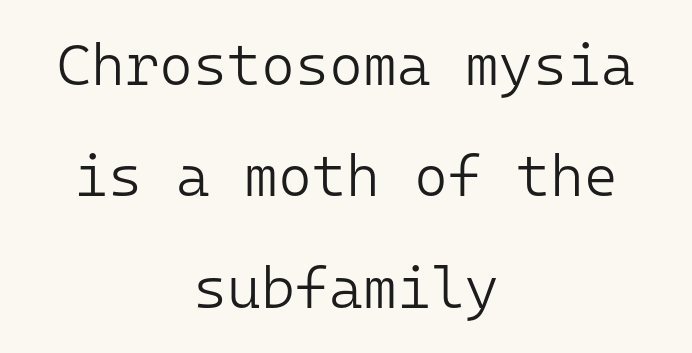
The image shows 58 px light sans-serif type, upright, monospaced; set centered, loose line spacing (1.92x), normal letter spacing, not underlined; low stroke contrast and a medium x-height.
